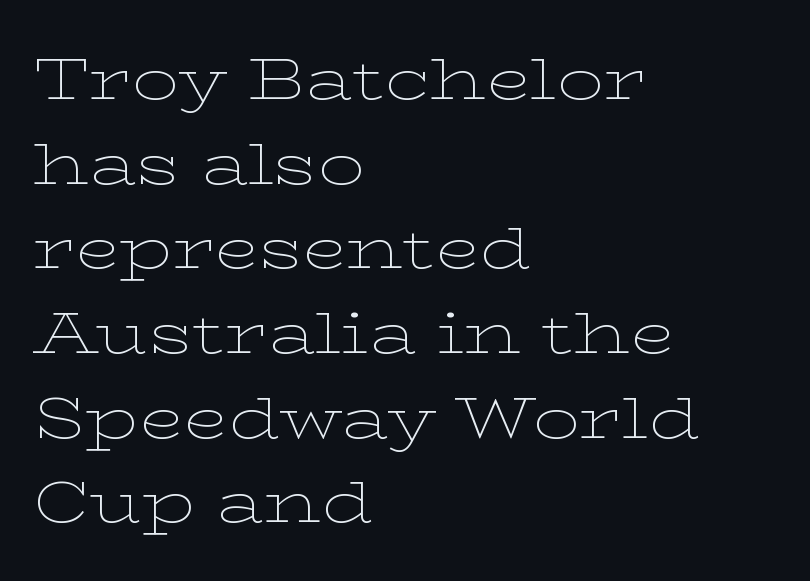
The baseline area is clear. Letter spacing: default. The passage shown is not bold in any degree. Here the designer chose a conventional face with non-uniform glyph widths. You can tell it's not italic because the verticals are truly vertical.
